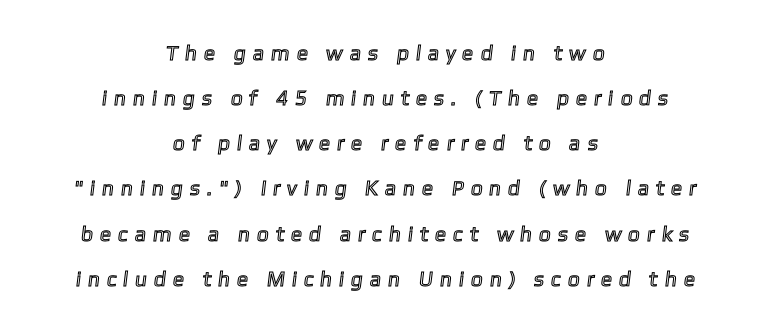
The image shows 21 px text type; set centered, loose line spacing (2.15x), unusually wide letter spacing (+0.4 em), not underlined.
